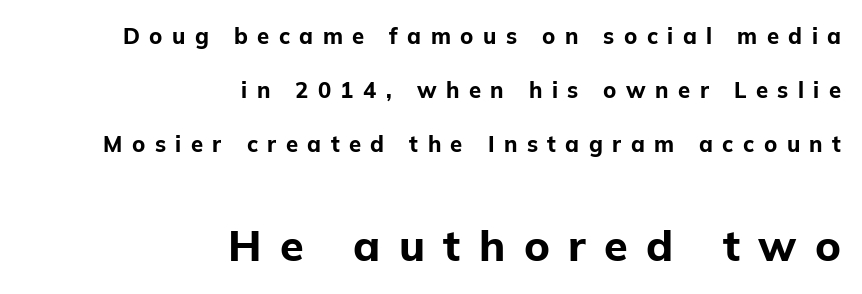
The image shows 43 px bold sans-serif type, upright; set right-aligned, loose line spacing (2.45x), unusually wide letter spacing (+0.43 em), not underlined; the second (bottom) block is 1.95x larger; low stroke contrast and a medium x-height.
